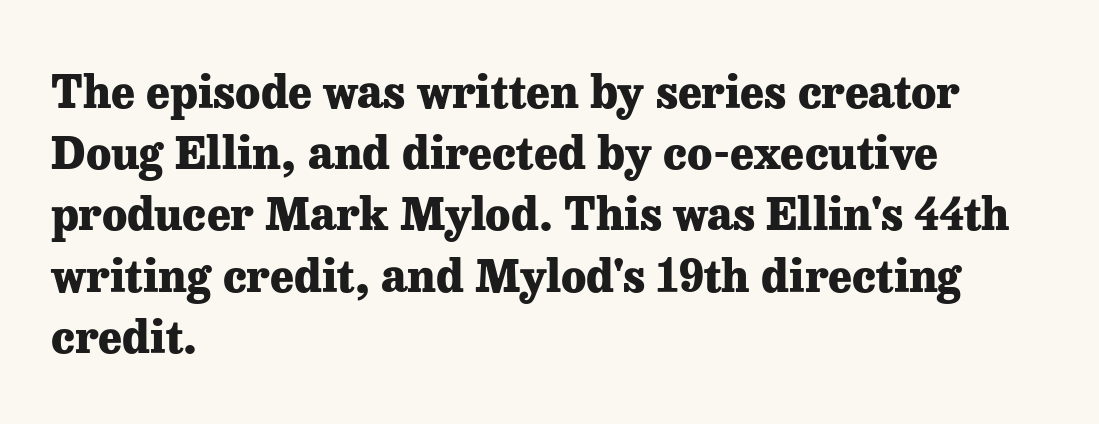
The image shows 45 px heavy serif type, upright; set left-aligned, normal line spacing (1.36x), normal letter spacing, not underlined; low stroke contrast and a medium x-height.
